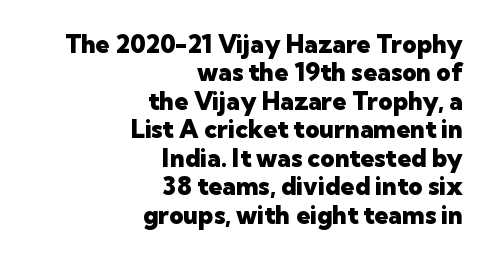
The image shows 25 px bold type, upright; set right-aligned, tight line spacing (1.14x), normal letter spacing, not underlined.
